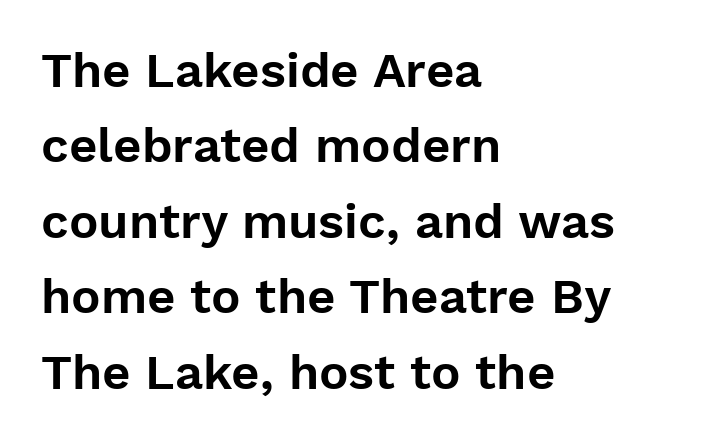
{"serif": "no", "italic": "no", "width": "normal", "stroke_contrast": "low", "x_height": "medium", "monospaced": "no", "underline": "no", "align": "left", "line_spacing": "normal", "line_spacing_ratio": 1.54, "letter_spacing": "normal", "letter_spacing_em": 0.0, "glyph_px": 49}
